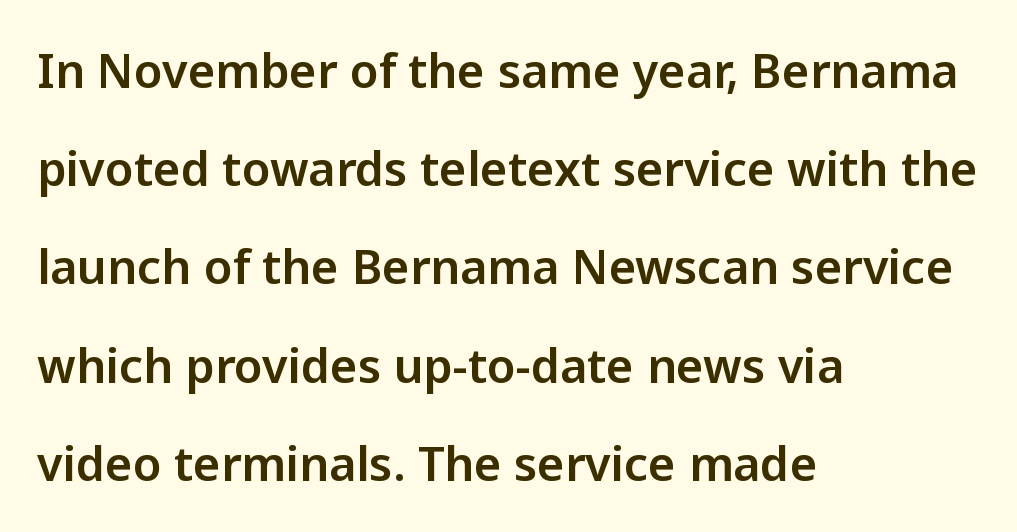
{"serif": "no", "italic": "no", "width": "normal", "stroke_contrast": "low", "x_height": "medium", "monospaced": "no", "underline": "no", "align": "left", "line_spacing": "loose", "line_spacing_ratio": 2.09, "letter_spacing": "normal", "letter_spacing_em": 0.0, "glyph_px": 47}
